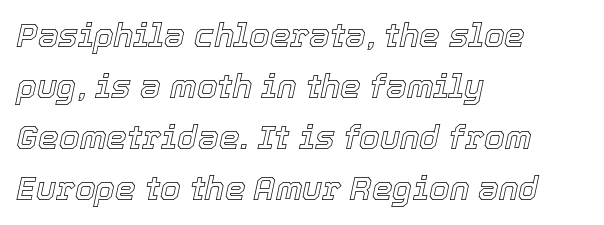
Q: Is the text italic (slanted)? A: Yes, it leans right by about 12 degrees.
Q: Is the text underlined? A: No.
Q: How is the paragraph aligned? A: Left-aligned.
Q: Is the spacing between letters normal or unusually wide? A: Normal.
Q: Is the spacing between lines tight, normal or loose? A: Normal.
Q: Width (condensed, normal, or wide)? A: Normal.
Q: x-height? A: Medium.
Q: Monospaced? A: No.
